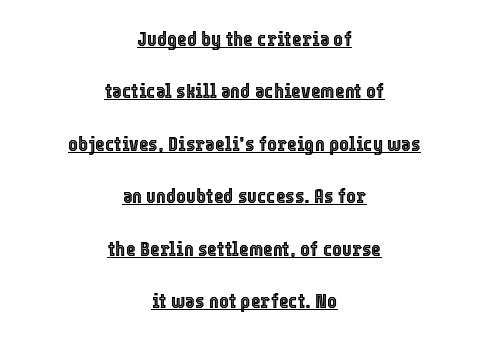
The image shows 21 px text type, upright; set centered, loose line spacing (2.5x), normal letter spacing, underlined.
